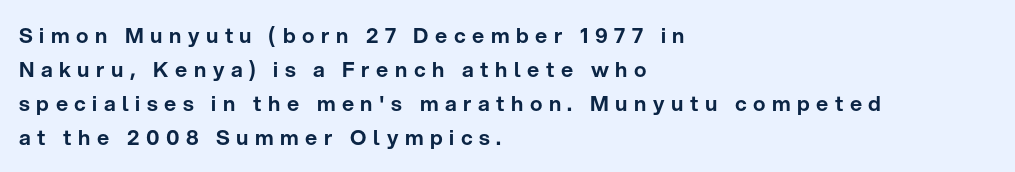
Q: Is the text italic (slanted)? A: No, it is upright.
Q: Is the text underlined? A: No.
Q: How is the paragraph aligned? A: Left-aligned.
Q: Is the spacing between letters normal or unusually wide? A: Unusually wide.
Q: Is the spacing between lines tight, normal or loose? A: Normal.
